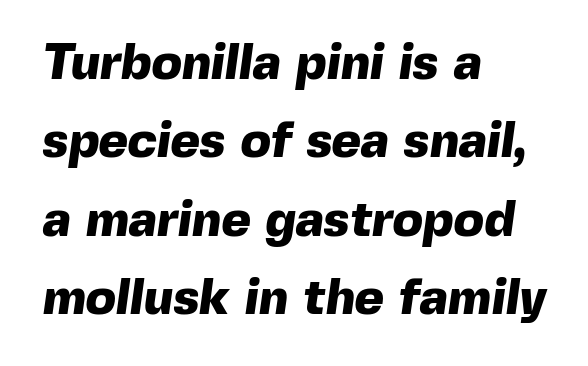
Do the characters align in a grid? No, the font is proportional. The lines in this sample share a left origin and differ only in where they stop. Font category for this specimen: sans-serif. The horizontal fit of the characters is conventional and even. Heavy-handed strokes throughout: this text is bold.
